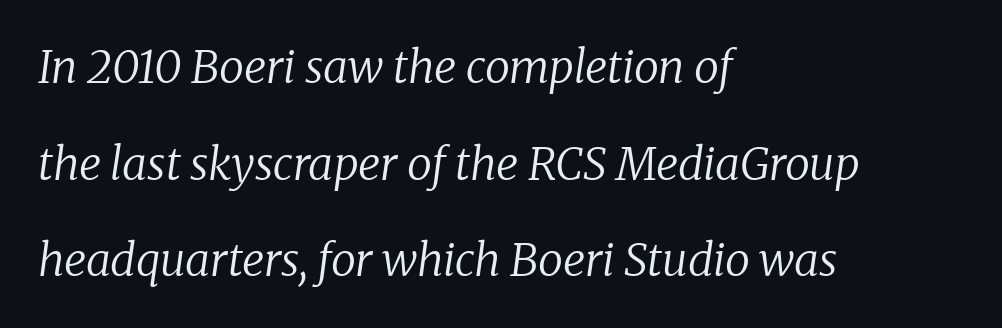
The image shows 45 px regular-weight serif type, italic (leaning right); set left-aligned, loose line spacing (2.15x), normal letter spacing, not underlined; low stroke contrast and a medium x-height.
